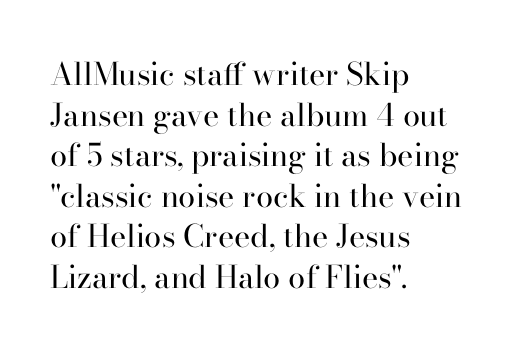
Nothing unusual about the tracking: characters are spaced as the font intends. Vertical spacing — default. If you drew a line through each stem, it would be perfectly vertical. Lines of text with bare space underneath. The typeface has the unassuming heft of standard copy or less. All the whitespace from short lines collects on the right.
